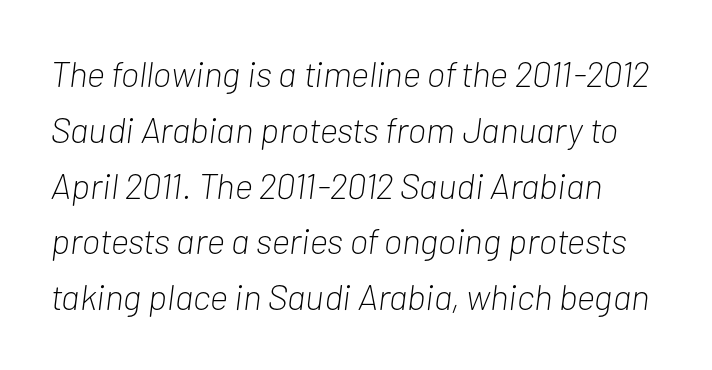
{"italic": "yes", "lean": "right", "slant_degrees": 7, "bold": "no", "weight": "light", "width": "condensed", "stroke_contrast": "low", "x_height": "medium", "monospaced": "no", "underline": "no", "line_spacing": "normal", "line_spacing_ratio": 1.55, "letter_spacing": "normal", "letter_spacing_em": 0.0, "glyph_px": 36}
